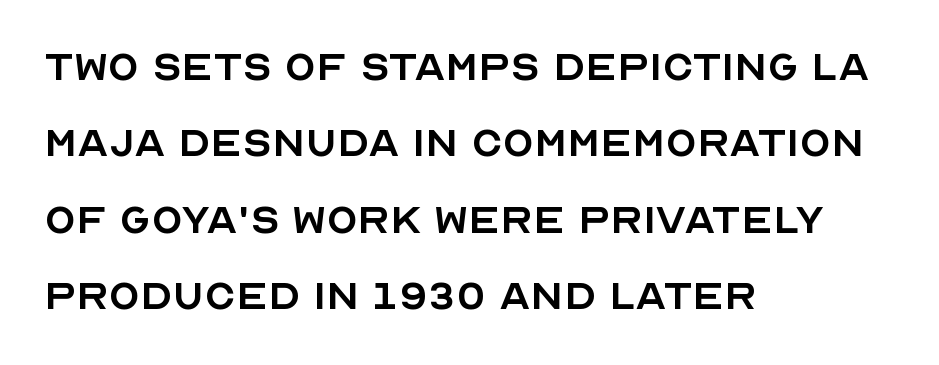
The image shows 51 px regular-weight sans-serif type, upright; set left-aligned, normal line spacing (1.5x), normal letter spacing, not underlined; a large x-height.
